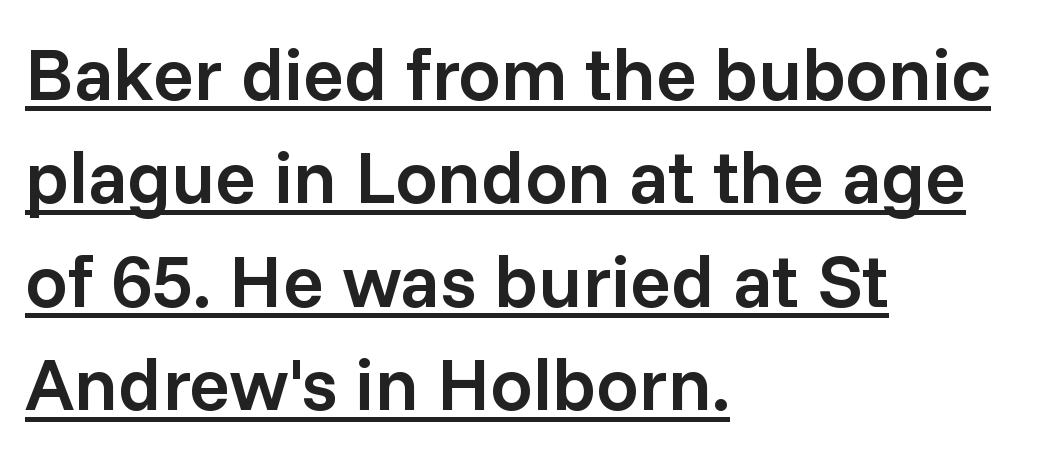
Nope, no serifs anywhere on these letters. These words are printed semibold, heavier than regular yet not bold. Here the designer chose a conventional face with non-uniform glyph widths. Regular leading.
